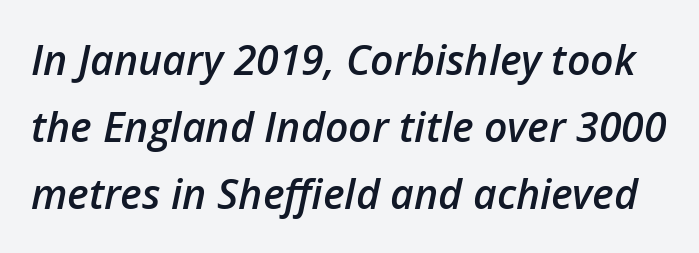
{"italic": "yes", "lean": "right", "slant_degrees": 12, "bold": "semi", "weight": "semibold", "width": "normal", "stroke_contrast": "low", "x_height": "medium", "monospaced": "no", "underline": "no", "line_spacing": "normal", "line_spacing_ratio": 1.63, "letter_spacing": "normal", "letter_spacing_em": 0.0, "glyph_px": 41}
